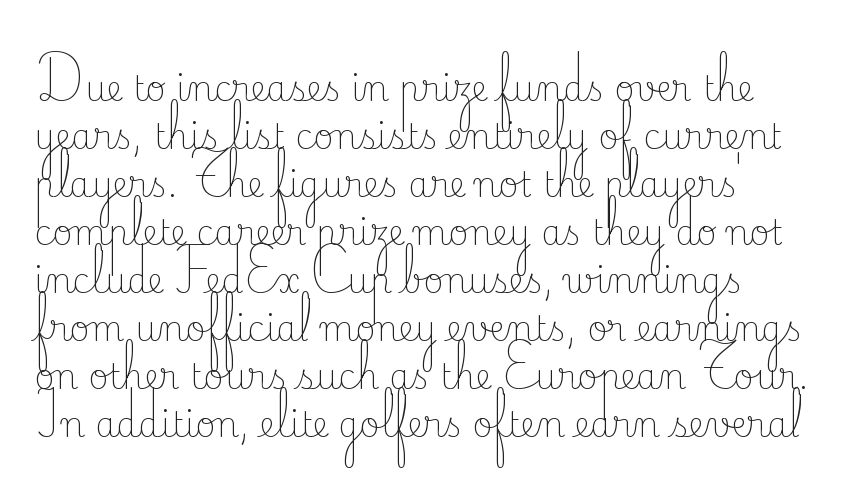
Q: Is the text bold? A: No.
Q: Is the text italic (slanted)? A: No, it is upright.
Q: Is the typeface a serif or a sans-serif typeface? A: Serif.
Q: Is the text underlined? A: No.
Q: Is the spacing between letters normal or unusually wide? A: Normal.
Q: Is the spacing between lines tight, normal or loose? A: Normal.
Q: Width (condensed, normal, or wide)? A: Normal.
Q: Stroke contrast? A: Low.
Q: x-height? A: Small.
Q: Monospaced? A: No.
